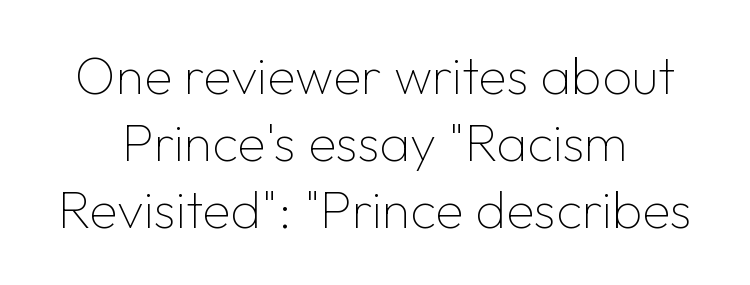
Letters have the restrained weight of plain body copy at most. When letters stand straight like this, we call the style roman or upright. Glance below the letters and you will spot only blank space. Think of a printed novel: that variable character pitch is what you see here.
